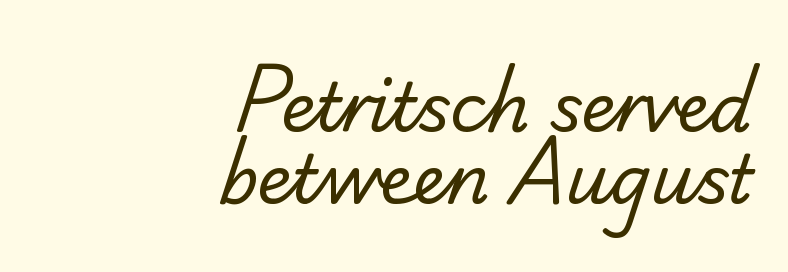
The image shows 67 px regular-weight serif type; set right-aligned, tight line spacing (1.07x), normal letter spacing, not underlined; low stroke contrast and a small x-height.
